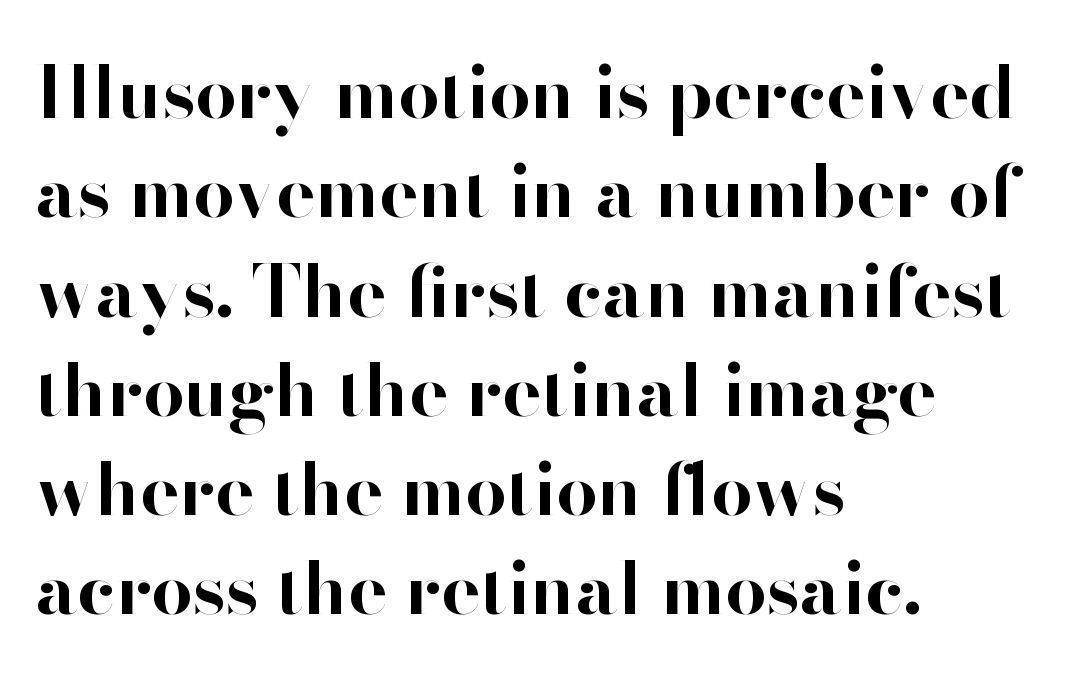
Leading: standard. Short and long lines alike share a common starting point at left. Each glyph is drawn with heavy, bold strokes. Descenders are the only things crossing below the line. Italic? Not at all — the glyphs are vertical.
